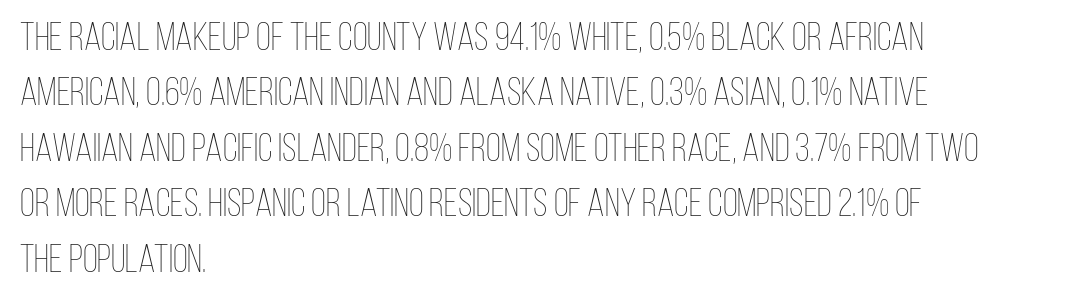
Looks like regular typesetting: each glyph gets only the width it needs. Any mark beneath the type? The region is blank. The leading is moderate, giving the passage an even texture. This rendering uses left alignment, leaving the right contour irregular. How are the letters spaced? Ordinarily, with no added tracking. Posture: vertical.
